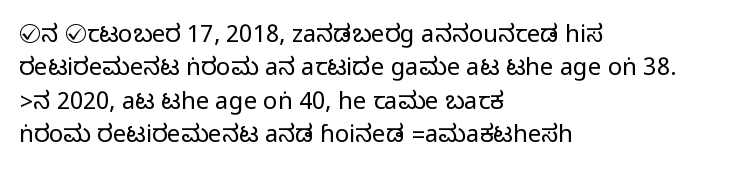
{"italic": "no", "underline": "no", "align": "left", "line_spacing": "normal", "line_spacing_ratio": 1.39, "letter_spacing": "normal", "letter_spacing_em": 0.0, "glyph_px": 24}
